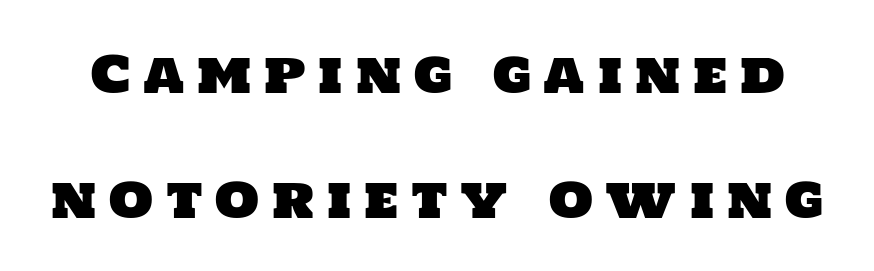
{"serif": "no", "width": "normal", "stroke_contrast": "low", "x_height": "large", "monospaced": "no", "underline": "no", "line_spacing": "loose", "line_spacing_ratio": 2.45, "letter_spacing": "wide", "letter_spacing_em": 0.25, "glyph_px": 51}
